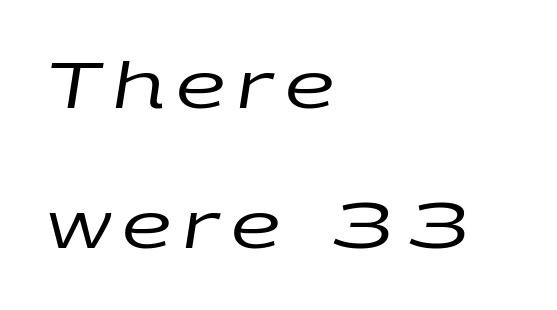
The image shows 63 px regular-weight, wide type, italic (leaning right); set left-aligned, loose line spacing (2.22x), not underlined; low stroke contrast and a large x-height.
